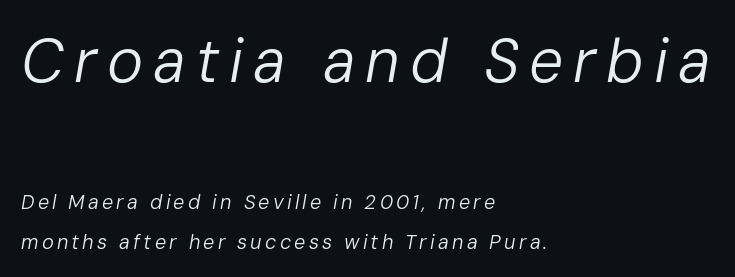
Q: Is the text bold? A: No.
Q: Is the text italic (slanted)? A: Yes, it leans right by about 10 degrees.
Q: Is the text underlined? A: No.
Q: How is the paragraph aligned? A: Left-aligned.
Q: Is the spacing between lines tight, normal or loose? A: Loose.
Q: Which block of text is set in a larger size, the first (top) or the second (bottom)? A: The first (top) one.
Q: Width (condensed, normal, or wide)? A: Normal.
Q: Stroke contrast? A: Low.
Q: x-height? A: Medium.
Q: Monospaced? A: No.
